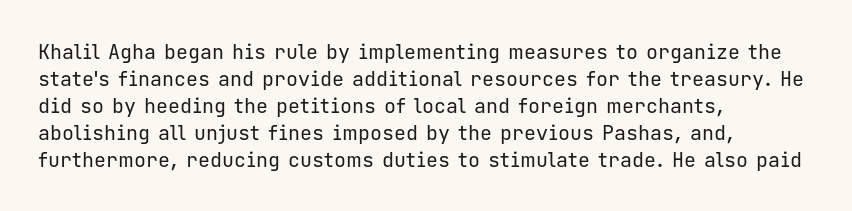
This sample uses an upright cut, with every glyph sitting square on the baseline. Reading down the column, the eye jumps a familiar distance to each next line. The horizontal fit of the characters is conventional and even. This is not heavy type; no bold has been used.
